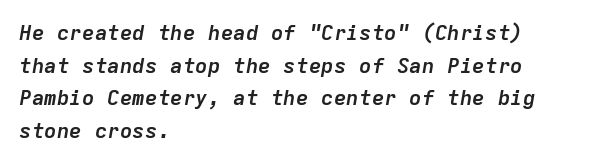
{"italic": "yes", "lean": "right", "slant_degrees": 9, "bold": "yes", "underline": "no", "align": "left", "line_spacing": "normal", "line_spacing_ratio": 1.55, "letter_spacing": "normal", "letter_spacing_em": 0.0, "glyph_px": 21}
